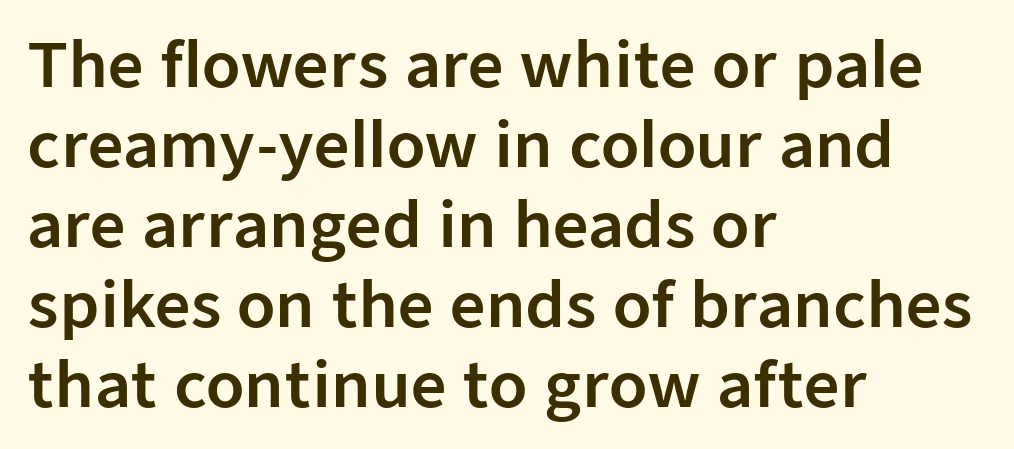
Q: Is the text italic (slanted)? A: No, it is upright.
Q: Is the typeface a serif or a sans-serif typeface? A: Sans-serif.
Q: Is the text underlined? A: No.
Q: How is the paragraph aligned? A: Left-aligned.
Q: Is the spacing between letters normal or unusually wide? A: Normal.
Q: Is the spacing between lines tight, normal or loose? A: Normal.
Q: Width (condensed, normal, or wide)? A: Normal.
Q: Stroke contrast? A: Low.
Q: x-height? A: Medium.
Q: Monospaced? A: No.
